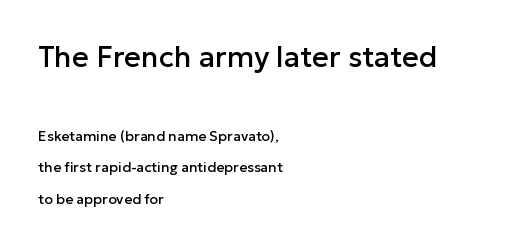
{"serif": "no", "italic": "no", "width": "normal", "stroke_contrast": "low", "x_height": "medium", "monospaced": "no", "underline": "no", "align": "left", "line_spacing": "loose", "line_spacing_ratio": 2.26, "letter_spacing": "normal", "letter_spacing_em": 0.0, "larger_block": "first", "size_ratio": 2.07, "glyph_px": 29}
